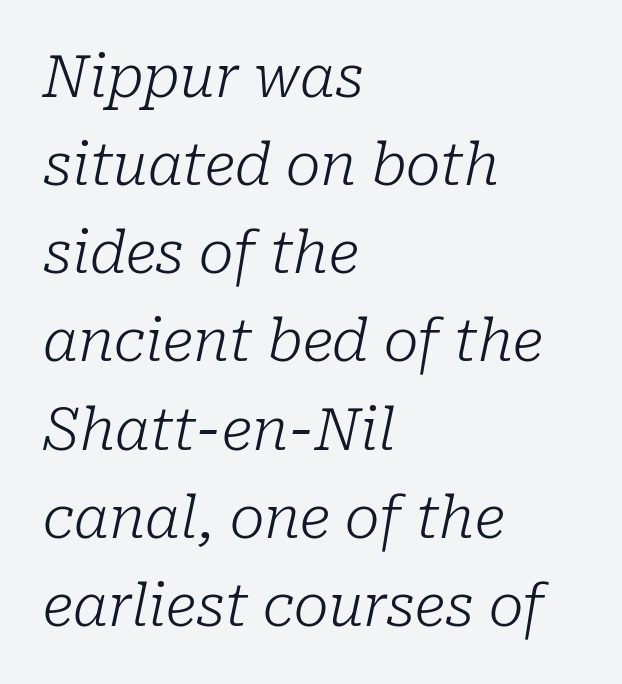
The image shows 58 px light serif type, italic (leaning right); set left-aligned, normal line spacing (1.52x), normal letter spacing, not underlined; low stroke contrast and a medium x-height.
